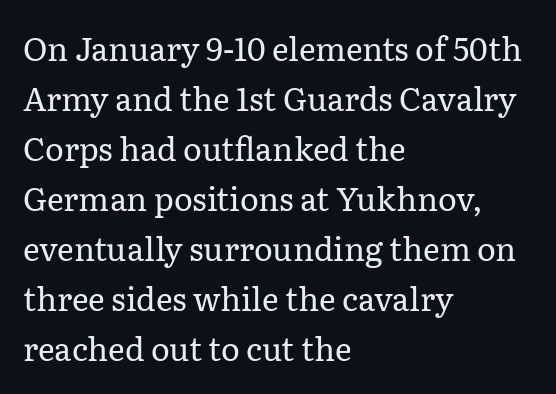
Q: Is the text bold? A: No.
Q: Is the text italic (slanted)? A: No, it is upright.
Q: Is the typeface a serif or a sans-serif typeface? A: Serif.
Q: Is the text underlined? A: No.
Q: How is the paragraph aligned? A: Left-aligned.
Q: Is the spacing between letters normal or unusually wide? A: Normal.
Q: Is the spacing between lines tight, normal or loose? A: Normal.
Q: Width (condensed, normal, or wide)? A: Normal.
Q: Stroke contrast? A: Low.
Q: x-height? A: Medium.
Q: Monospaced? A: No.
